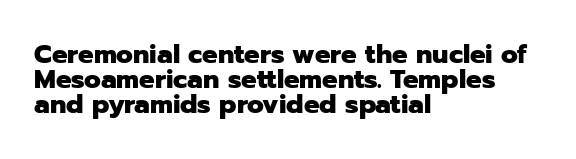
{"italic": "no", "bold": "yes", "underline": "no", "align": "left", "line_spacing": "tight", "line_spacing_ratio": 0.97, "letter_spacing": "normal", "letter_spacing_em": 0.0, "glyph_px": 26}
